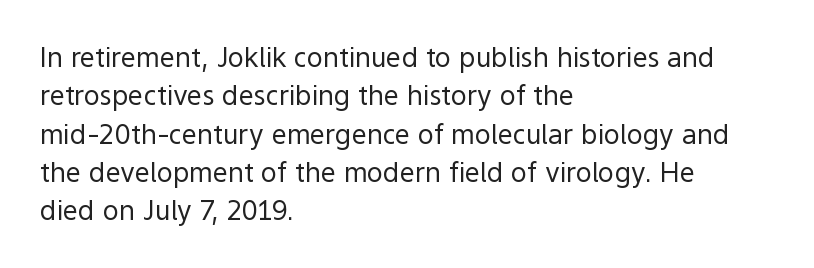
Q: Is the text bold? A: No.
Q: Is the text italic (slanted)? A: No, it is upright.
Q: Is the text underlined? A: No.
Q: How is the paragraph aligned? A: Left-aligned.
Q: Is the spacing between letters normal or unusually wide? A: Normal.
Q: Is the spacing between lines tight, normal or loose? A: Normal.
